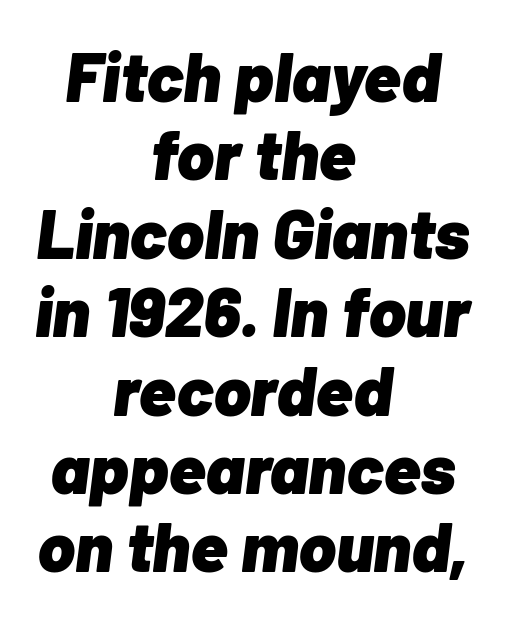
Varying glyph widths throughout — classic text-font behaviour. Descenders are the only things crossing below the line. If you folded the block vertically in half, each line would mirror itself in length. The font is running at its bold setting.
